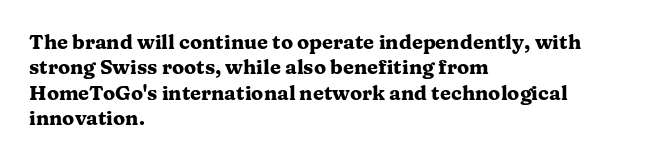
Characters follow at the spacing the type designer built in. What's the leading like? Ordinary, nothing unusual. Horizontal alignment here is leftward, the default for most running prose. The words here are not underlined. The typesetting leans heavy: a genuine bold.
